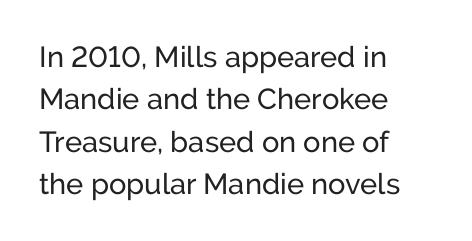
{"serif": "no", "italic": "no", "bold": "no", "weight": "regular", "width": "normal", "stroke_contrast": "low", "x_height": "medium", "monospaced": "no", "underline": "no", "align": "left", "line_spacing": "normal", "line_spacing_ratio": 1.46, "letter_spacing": "normal", "letter_spacing_em": 0.0, "glyph_px": 29}
